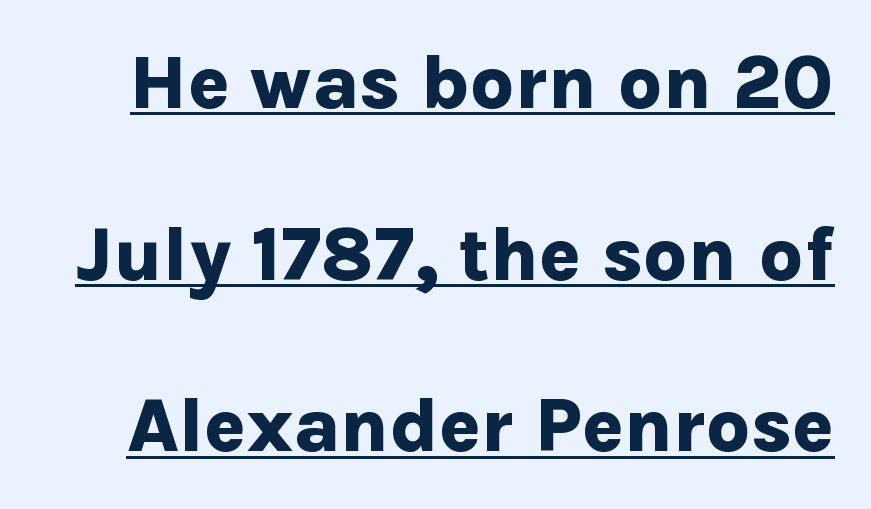
{"serif": "no", "italic": "no", "bold": "yes", "weight": "bold", "width": "normal", "stroke_contrast": "low", "x_height": "medium", "monospaced": "no", "underline": "yes", "line_spacing": "loose", "line_spacing_ratio": 2.23, "letter_spacing": "normal", "letter_spacing_em": 0.0, "glyph_px": 77}
